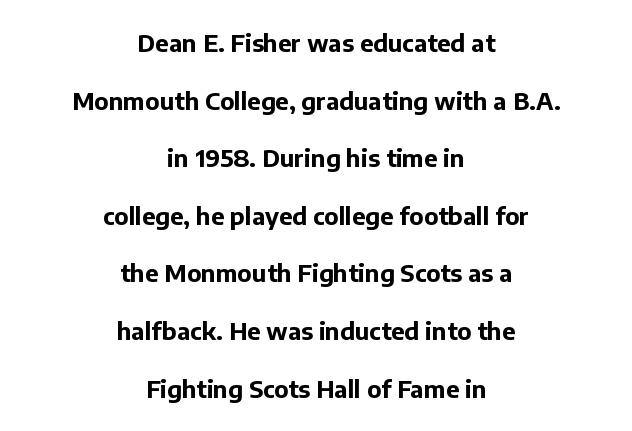
Q: Is the text bold? A: Yes.
Q: Is the text italic (slanted)? A: No, it is upright.
Q: Is the text underlined? A: No.
Q: How is the paragraph aligned? A: Centered.
Q: Is the spacing between letters normal or unusually wide? A: Normal.
Q: Is the spacing between lines tight, normal or loose? A: Loose.
